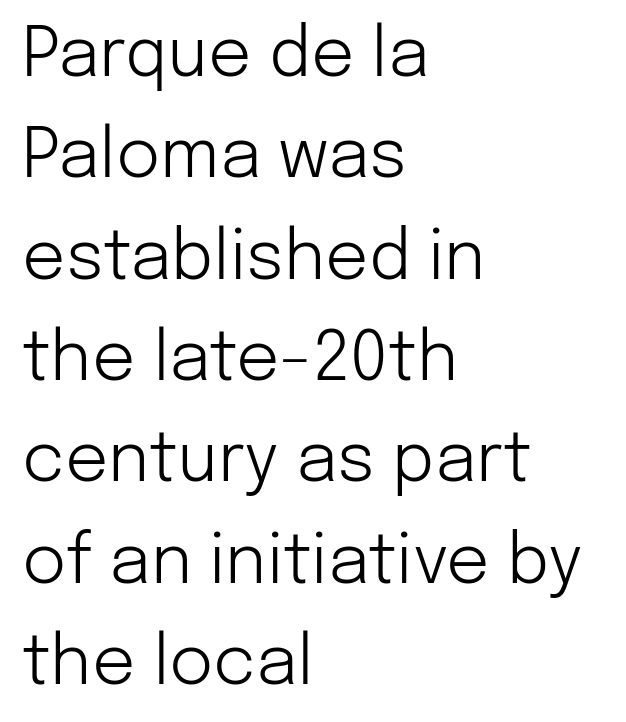
Does the leading feel generous? No, just average. Nope, not italic — everything's standing straight. A typesetter would call this zero additional tracking. The cut favours lightness, reaching ordinary text weight at its darkest.
